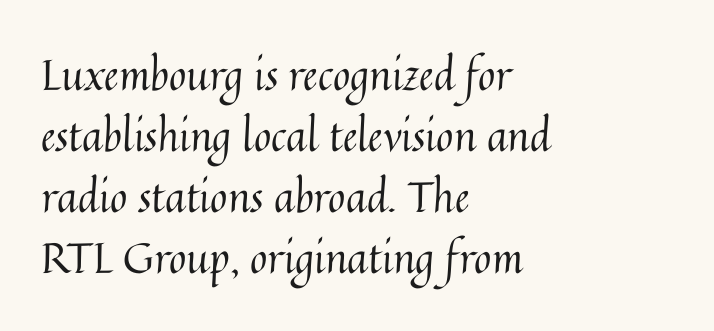
{"bold": "no", "weight": "regular", "width": "normal", "stroke_contrast": "medium", "x_height": "medium", "monospaced": "no", "underline": "no", "align": "left", "line_spacing": "normal", "line_spacing_ratio": 1.45, "letter_spacing": "normal", "letter_spacing_em": 0.0, "glyph_px": 42}
